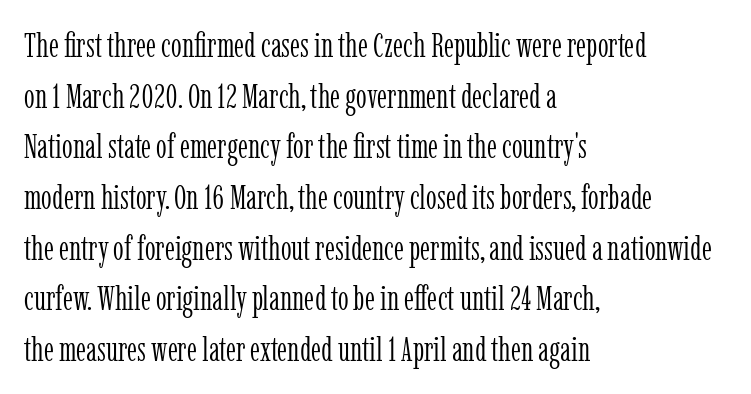
{"serif": "yes", "italic": "no", "bold": "no", "weight": "light", "width": "condensed", "stroke_contrast": "low", "x_height": "medium", "monospaced": "no", "underline": "no", "align": "left", "line_spacing": "normal", "line_spacing_ratio": 1.49, "letter_spacing": "normal", "letter_spacing_em": 0.0, "glyph_px": 34}
